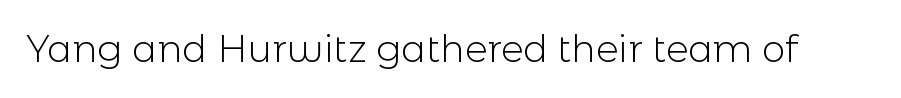
No word sits above an underline. You can tell it's not italic because the verticals are truly vertical. This sample uses a sans-serif face. Tracking here is standard; glyphs follow each other at the usual distance. Letters have the restrained weight of plain body copy at most. Note the varied advance widths — an 'i' is clearly narrower than an 'm'.
